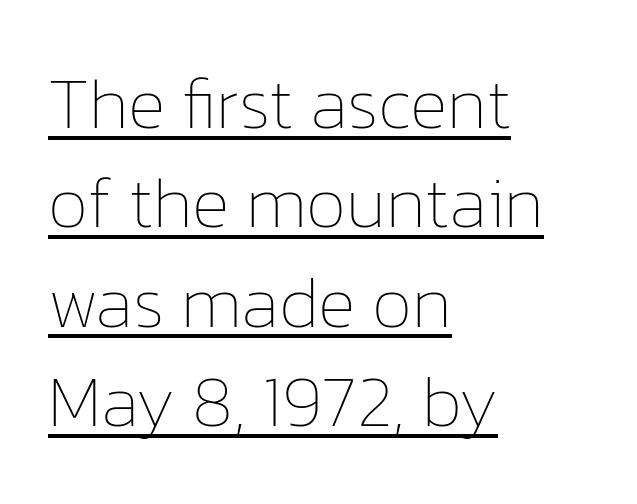
The image shows 72 px thin type, upright; set left-aligned, normal line spacing (1.38x), normal letter spacing, underlined; low stroke contrast and a medium x-height.
